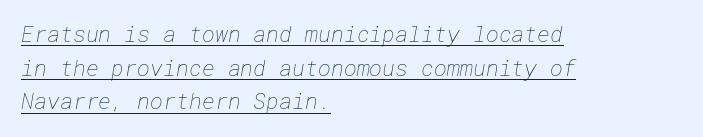
Q: Is the text bold? A: No.
Q: Is the text underlined? A: Yes.
Q: How is the paragraph aligned? A: Left-aligned.
Q: Is the spacing between letters normal or unusually wide? A: Normal.
Q: Is the spacing between lines tight, normal or loose? A: Normal.
